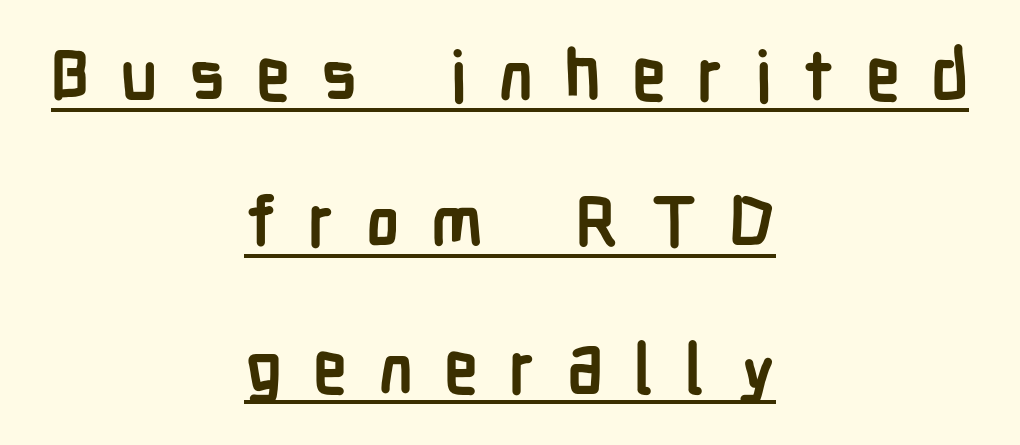
Q: Is the text bold? A: Yes.
Q: Is the text italic (slanted)? A: No, it is upright.
Q: Is the typeface a serif or a sans-serif typeface? A: Sans-serif.
Q: Is the text underlined? A: Yes.
Q: How is the paragraph aligned? A: Centered.
Q: Is the spacing between letters normal or unusually wide? A: Unusually wide.
Q: Is the spacing between lines tight, normal or loose? A: Loose.
Q: Width (condensed, normal, or wide)? A: Condensed.
Q: Stroke contrast? A: Low.
Q: x-height? A: Medium.
Q: Monospaced? A: No.
